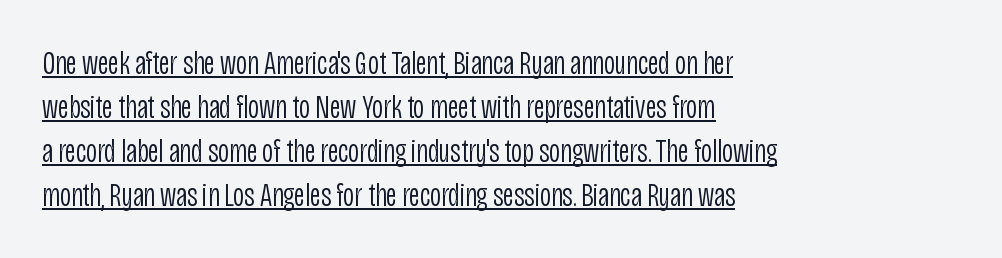
{"serif": "no", "italic": "no", "bold": "no", "weight": "light", "width": "condensed", "stroke_contrast": "low", "x_height": "large", "monospaced": "no", "underline": "yes", "align": "left", "line_spacing": "normal", "line_spacing_ratio": 1.29, "letter_spacing": "normal", "letter_spacing_em": 0.0, "glyph_px": 34}
